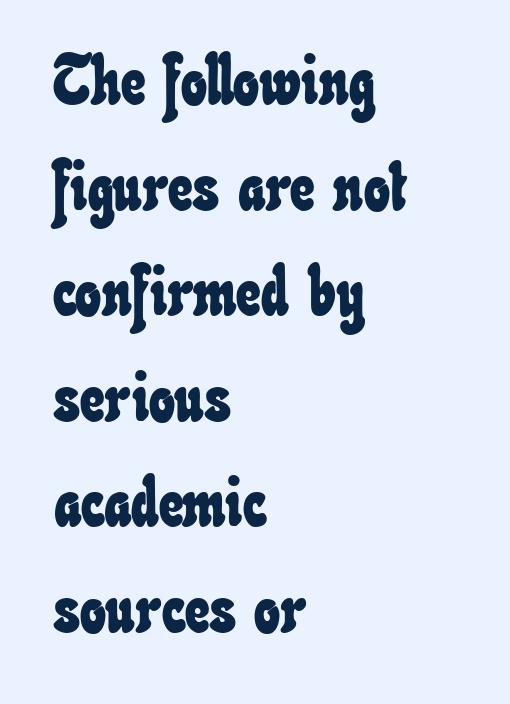
The image shows 69 px condensed type; set left-aligned, normal line spacing (1.53x), normal letter spacing, not underlined; low stroke contrast and a small x-height.
